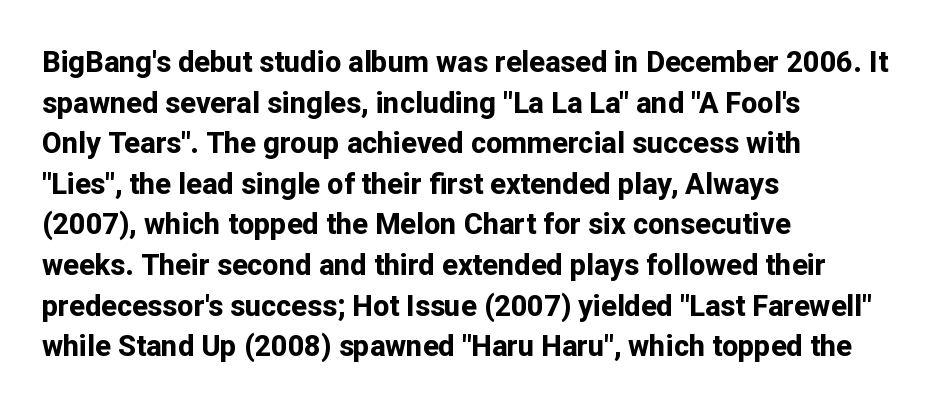
{"serif": "no", "italic": "no", "bold": "yes", "weight": "bold", "width": "normal", "stroke_contrast": "low", "x_height": "medium", "monospaced": "no", "underline": "no", "align": "left", "line_spacing": "normal", "line_spacing_ratio": 1.4, "letter_spacing": "normal", "letter_spacing_em": 0.0, "glyph_px": 29}
